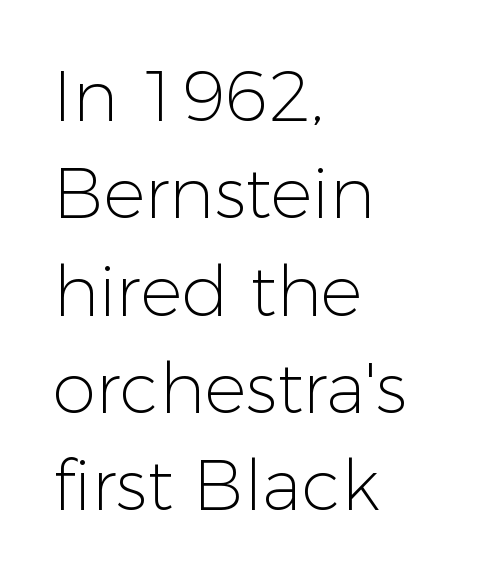
The tracking reads as untouched default to a designer's eye. Letters rest on an invisible, unmarked baseline. A typesetter would call this proportional, since set widths differ per character. The passage shown is typeset with a sans-serif family.
